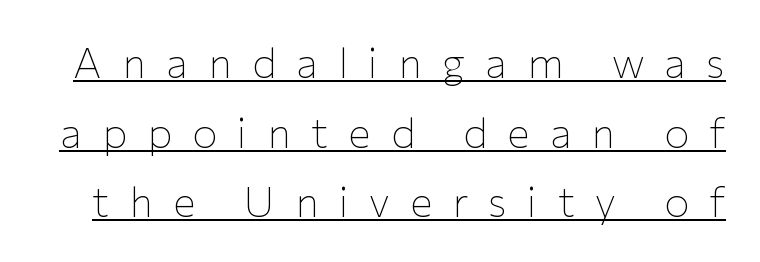
Q: Is the text bold? A: No.
Q: Is the text italic (slanted)? A: No, it is upright.
Q: Is the typeface a serif or a sans-serif typeface? A: Sans-serif.
Q: Is the text underlined? A: Yes.
Q: Is the spacing between letters normal or unusually wide? A: Unusually wide.
Q: Is the spacing between lines tight, normal or loose? A: Normal.
Q: Width (condensed, normal, or wide)? A: Normal.
Q: Stroke contrast? A: Low.
Q: x-height? A: Medium.
Q: Monospaced? A: No.
